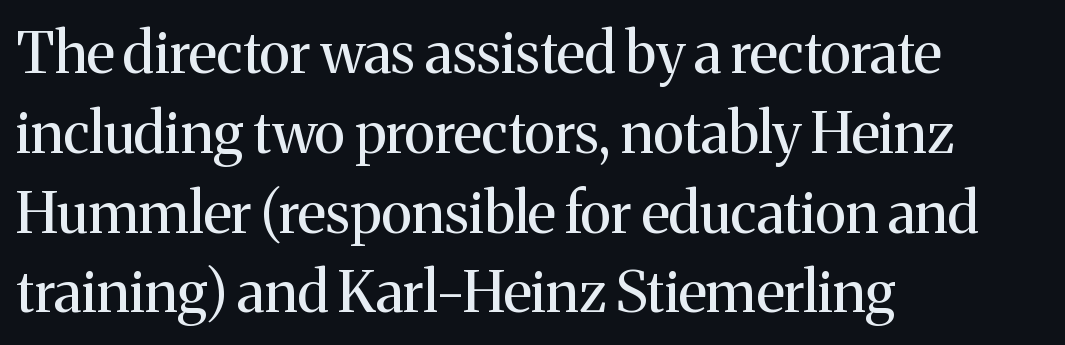
Q: Is the text bold? A: No.
Q: Is the text italic (slanted)? A: No, it is upright.
Q: Is the typeface a serif or a sans-serif typeface? A: Serif.
Q: Is the text underlined? A: No.
Q: How is the paragraph aligned? A: Left-aligned.
Q: Is the spacing between letters normal or unusually wide? A: Normal.
Q: Is the spacing between lines tight, normal or loose? A: Normal.
Q: Width (condensed, normal, or wide)? A: Normal.
Q: Stroke contrast? A: Medium.
Q: x-height? A: Medium.
Q: Monospaced? A: No.
